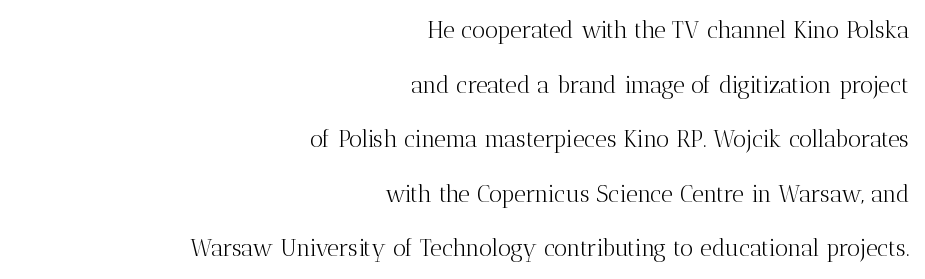
Q: Is the text bold? A: No.
Q: Is the text italic (slanted)? A: No, it is upright.
Q: Is the text underlined? A: No.
Q: How is the paragraph aligned? A: Right-aligned.
Q: Is the spacing between letters normal or unusually wide? A: Normal.
Q: Is the spacing between lines tight, normal or loose? A: Loose.
